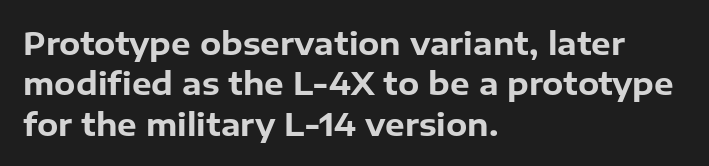
Stroke thickness is high; the sample reads as a true bold. Here the designer chose a conventional face with non-uniform glyph widths. Each line starts at the same left margin while the right side varies. The typeface chosen for these lines omits serifs. Normally led — the rows are evenly, conventionally spaced. Ascenders rise straight up at ninety degrees.
